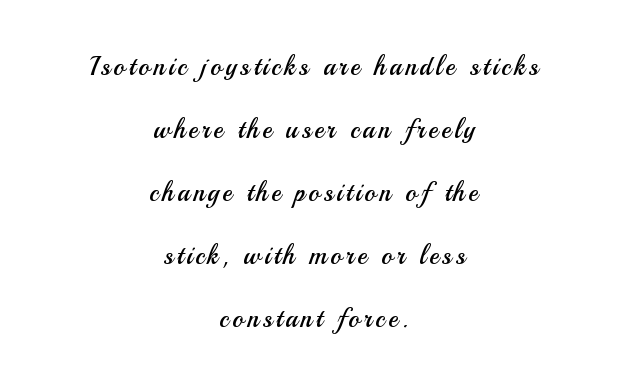
One glance says open: line gaps are wider than usual. The specimen omits any rule beneath the text block's lines. Short and long lines alike share a common midpoint. The strokes are not fattened; the text isn't bold.
